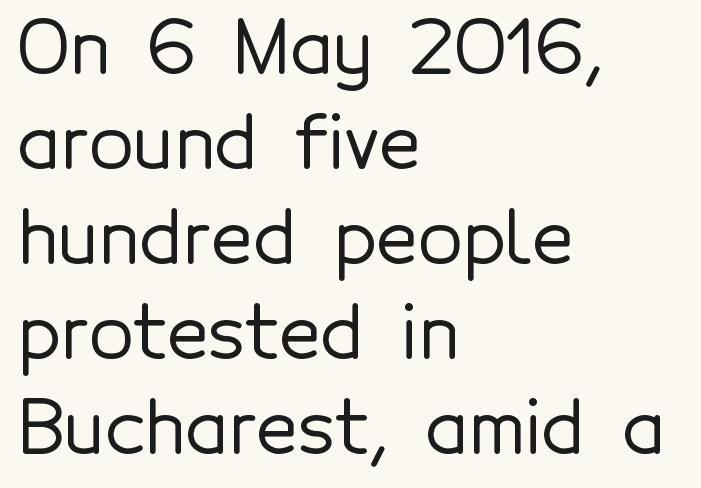
{"serif": "no", "italic": "no", "width": "normal", "x_height": "medium", "monospaced": "no", "underline": "no", "align": "left", "line_spacing": "normal", "line_spacing_ratio": 1.3, "letter_spacing": "normal", "letter_spacing_em": 0.0, "glyph_px": 73}
